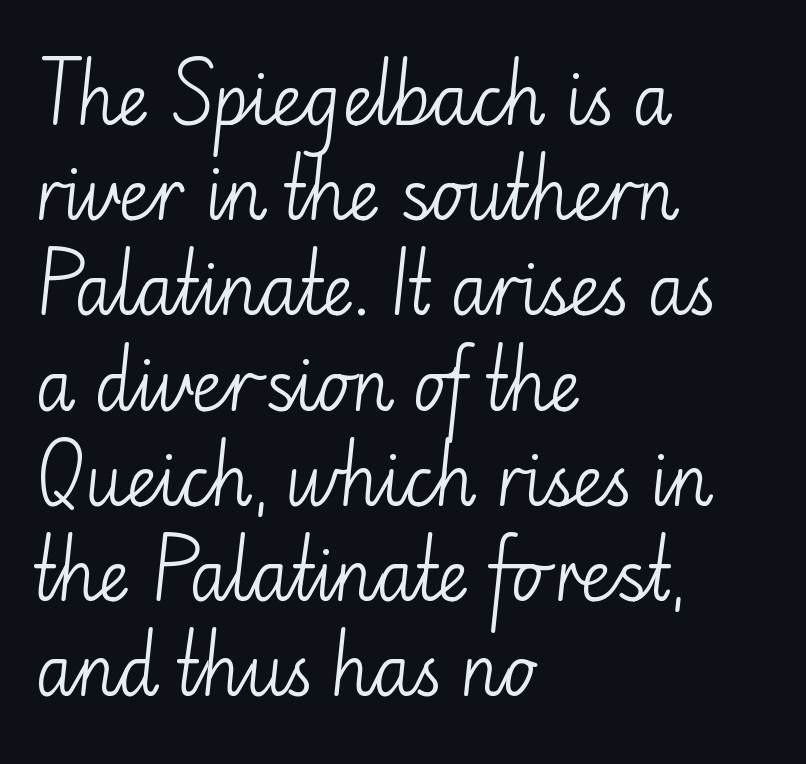
Q: Is the text bold? A: No.
Q: Is the text italic (slanted)? A: Yes.
Q: Is the typeface a serif or a sans-serif typeface? A: Sans-serif.
Q: Is the text underlined? A: No.
Q: How is the paragraph aligned? A: Left-aligned.
Q: Is the spacing between letters normal or unusually wide? A: Normal.
Q: Is the spacing between lines tight, normal or loose? A: Normal.
Q: Width (condensed, normal, or wide)? A: Normal.
Q: Stroke contrast? A: Low.
Q: x-height? A: Small.
Q: Monospaced? A: No.
